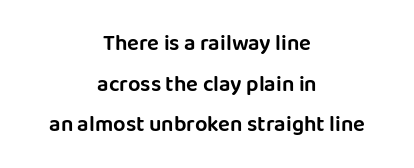
Q: Is the text italic (slanted)? A: No, it is upright.
Q: Is the text underlined? A: No.
Q: How is the paragraph aligned? A: Centered.
Q: Is the spacing between letters normal or unusually wide? A: Normal.
